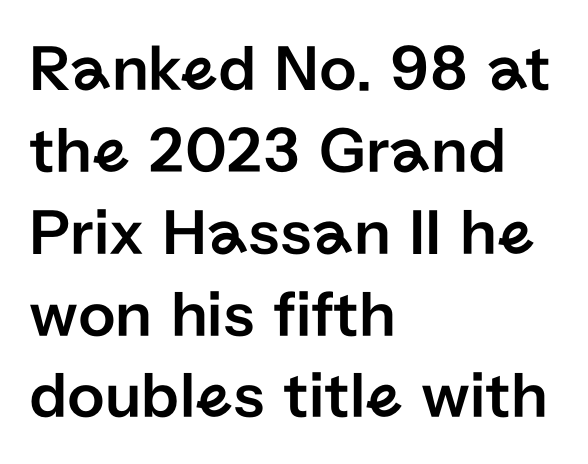
The lines in this sample share a left origin and differ only in where they stop. In terms of letterspacing, this is plain default setting. Vertical strokes here are truly vertical. Lines of text with bare space underneath. Is this a fixed-width face? No — the glyphs have proportional, varying widths.
